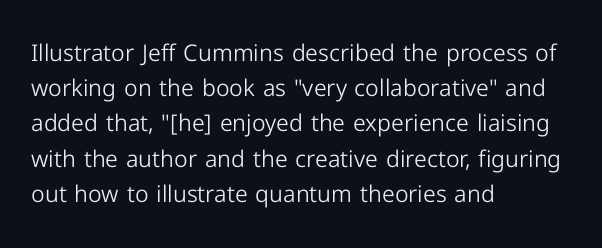
A typesetter would call this leading conventional body-copy spacing. Casual observation: everything's shoved over to the left. Counters stay open thanks to moderate or lighter strokes. The lettering stays uniformly vertical, giving the passage a roman look. No extra tracking has been applied to these lines. The gap between lines stays unmarked.
